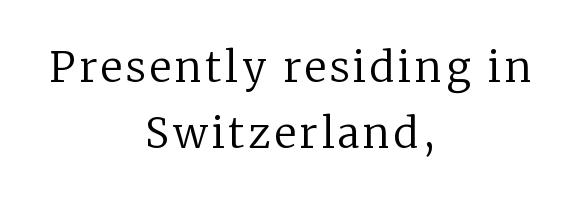
{"serif": "yes", "italic": "no", "bold": "no", "weight": "regular", "width": "normal", "stroke_contrast": "low", "x_height": "medium", "monospaced": "no", "underline": "no", "align": "center", "line_spacing": "normal", "line_spacing_ratio": 1.6, "glyph_px": 41}
